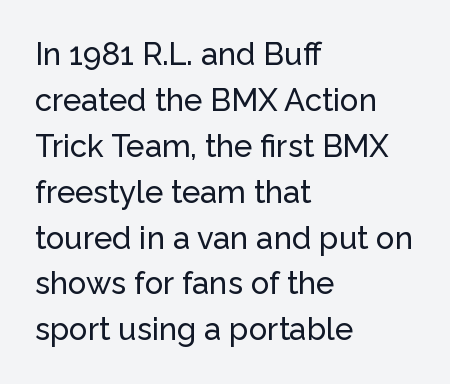
The image shows 31 px sans-serif type, upright; set left-aligned, normal line spacing (1.48x), normal letter spacing, not underlined; low stroke contrast and a medium x-height.
